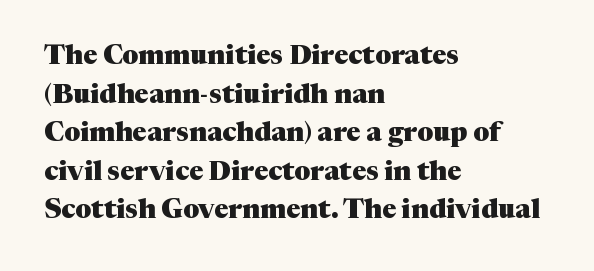
The glyphs are unaccompanied by any horizontal stroke below them. Alignment: flush left. Its strokes are broad and dark, the hallmark of bold type. Designer's note — italics off, roman on.
